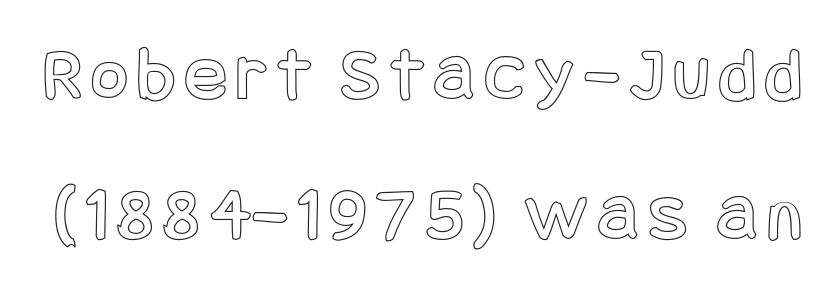
{"italic": "no", "width": "condensed", "x_height": "large", "underline": "no", "line_spacing_ratio": 1.79, "glyph_px": 78}
